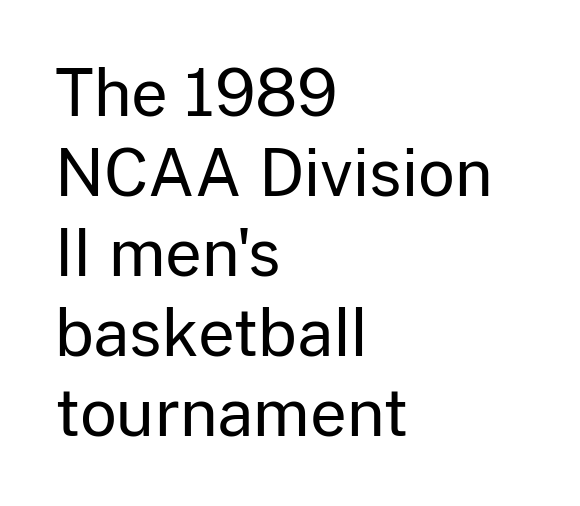
The image shows 64 px regular-weight sans-serif type, upright; set left-aligned, normal line spacing (1.25x), normal letter spacing, not underlined; low stroke contrast and a medium x-height.
